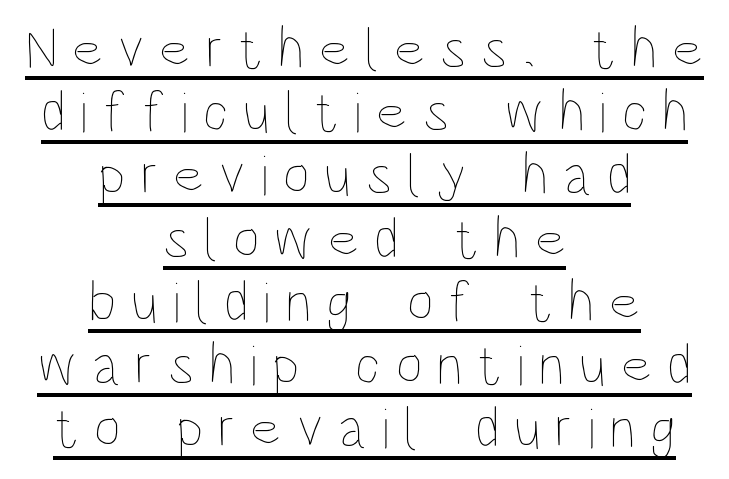
{"italic": "no", "bold": "no", "weight": "thin", "width": "condensed", "stroke_contrast": "low", "x_height": "large", "monospaced": "no", "underline": "yes", "align": "center", "line_spacing": "tight", "line_spacing_ratio": 1.09, "letter_spacing": "wide", "letter_spacing_em": 0.26, "glyph_px": 58}
